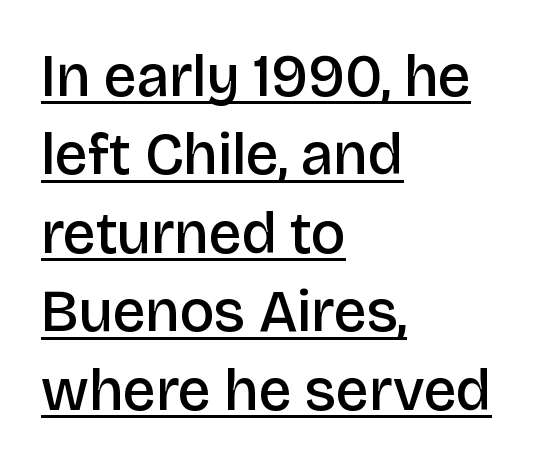
The image shows 59 px semibold sans-serif type, upright; set left-aligned, normal line spacing (1.33x), normal letter spacing, underlined; low stroke contrast and a large x-height.
